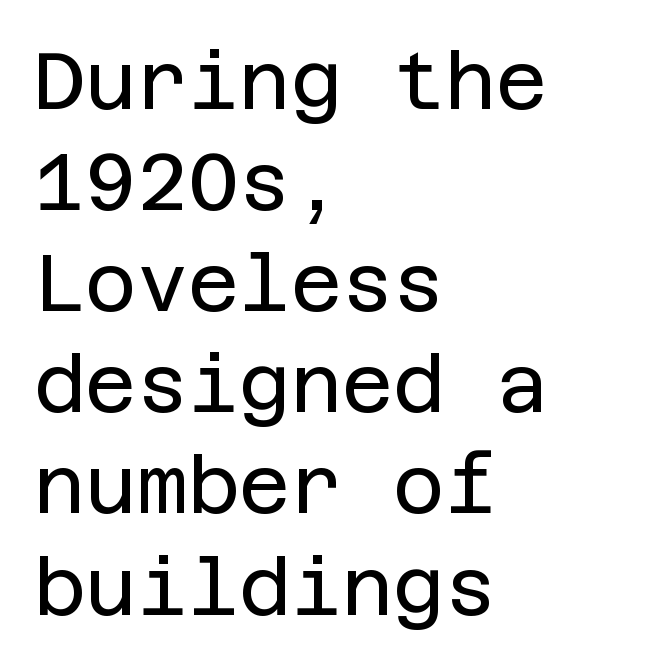
Nobody touched the tracking dial on this one. This sample keeps an unexceptional amount of space between lines. Letters have the restrained weight of plain body copy at most. Descenders hang freely into open space.
